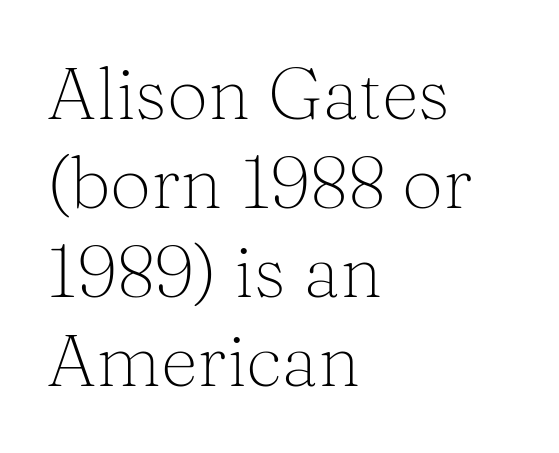
{"serif": "yes", "italic": "no", "bold": "no", "weight": "light", "width": "normal", "stroke_contrast": "medium", "x_height": "medium", "monospaced": "no", "underline": "no", "align": "left", "line_spacing_ratio": 1.22, "letter_spacing": "normal", "letter_spacing_em": 0.0, "glyph_px": 73}
